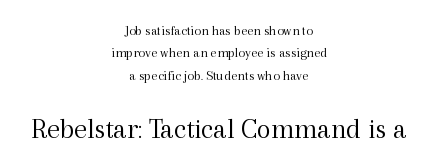
The image shows 29 px light serif type, upright; set centered, normal line spacing (1.59x), normal letter spacing, not underlined; the second (bottom) block is 2.07x larger; a medium x-height.
